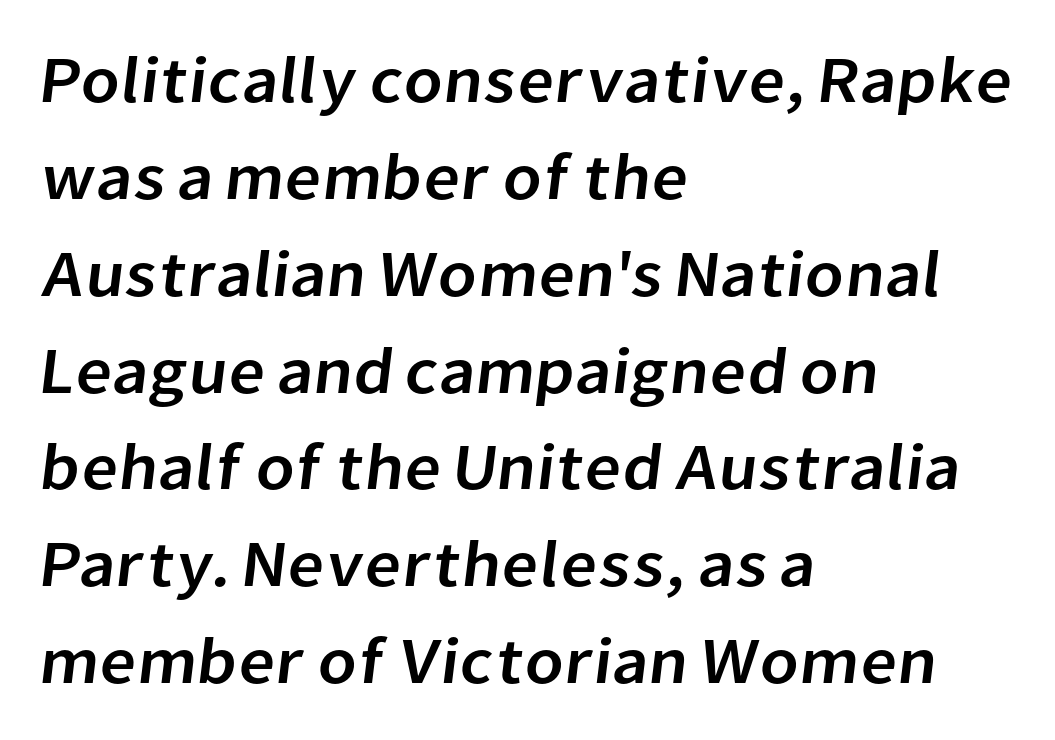
Students, note that the glyphs here touch the page at normal intervals. All the whitespace from short lines collects on the right. These lines are rendered in a variable-pitch font. Compared with typical paragraphs, the rows here are spaced about the same.
